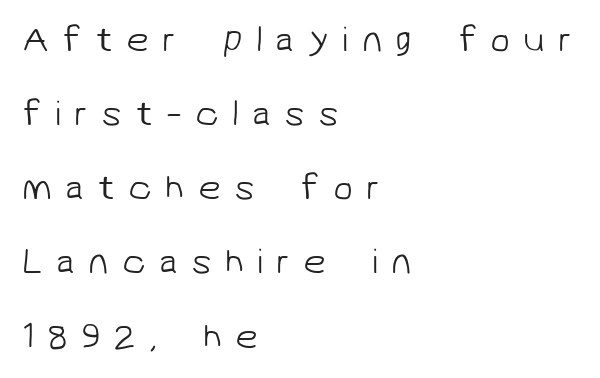
Q: Is the text bold? A: No.
Q: Is the typeface a serif or a sans-serif typeface? A: Sans-serif.
Q: Is the text underlined? A: No.
Q: How is the paragraph aligned? A: Left-aligned.
Q: Is the spacing between letters normal or unusually wide? A: Unusually wide.
Q: Is the spacing between lines tight, normal or loose? A: Loose.
Q: Width (condensed, normal, or wide)? A: Normal.
Q: Stroke contrast? A: Low.
Q: x-height? A: Medium.
Q: Monospaced? A: No.
